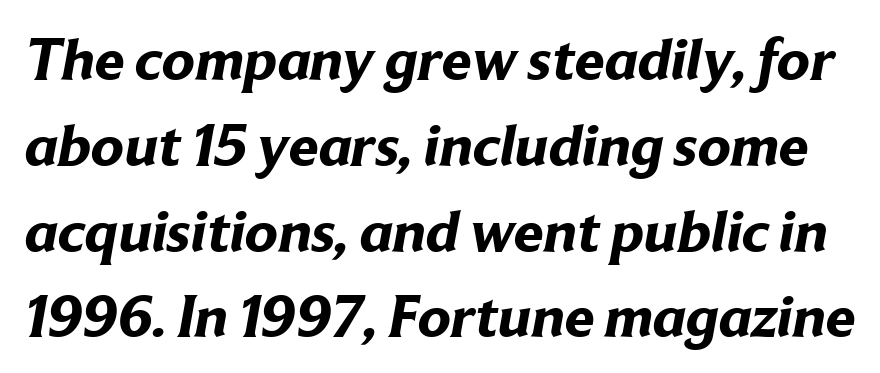
There is no visible air inserted between adjacent glyphs. Each letter keeps its own natural width here, so spacing adapts to shape. The typesetting leans heavy: a genuine bold. A typesetter would label this face a sans.
